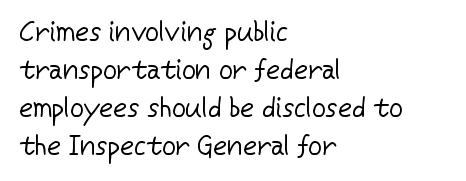
{"italic": "no", "bold": "no", "underline": "no", "align": "left", "line_spacing": "normal", "line_spacing_ratio": 1.41, "letter_spacing": "normal", "letter_spacing_em": 0.0, "glyph_px": 27}
